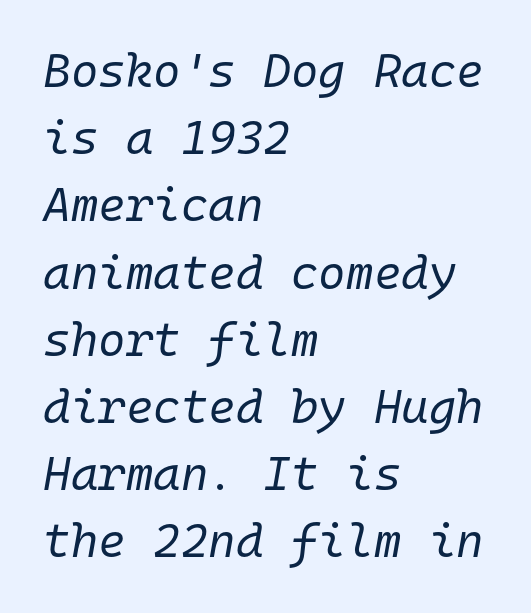
Q: Is the text bold? A: No.
Q: Is the text italic (slanted)? A: Yes, it leans right by about 10 degrees.
Q: Is the text underlined? A: No.
Q: How is the paragraph aligned? A: Left-aligned.
Q: Is the spacing between letters normal or unusually wide? A: Normal.
Q: Is the spacing between lines tight, normal or loose? A: Normal.
Q: Width (condensed, normal, or wide)? A: Normal.
Q: Stroke contrast? A: Low.
Q: x-height? A: Medium.
Q: Monospaced? A: Yes.
